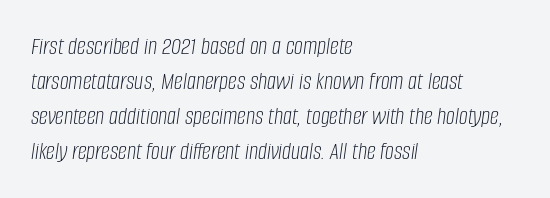
The image shows 25 px text type, italic (leaning right); set left-aligned, normal line spacing (1.4x), normal letter spacing, not underlined.
